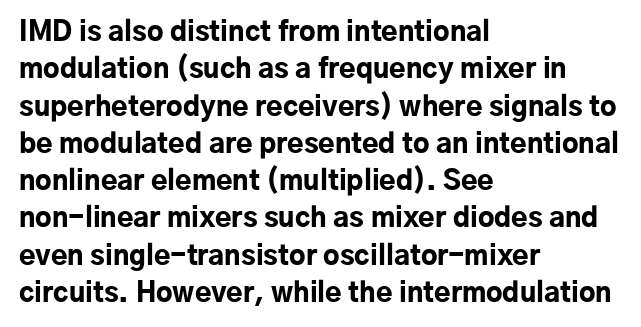
{"italic": "no", "bold": "yes", "underline": "no", "align": "left", "line_spacing": "normal", "line_spacing_ratio": 1.38, "letter_spacing": "normal", "letter_spacing_em": 0.0, "glyph_px": 27}
